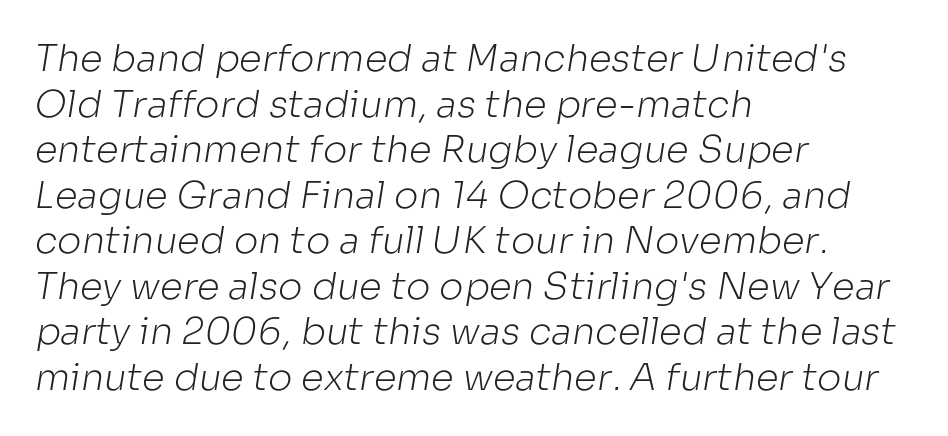
Caption: face not bold, strokes unweighted. Compared with a centered layout, this one pins lines to the left instead. A typesetter would label this face a sans. Think of a printed novel: that variable character pitch is what you see here. Tracking value appears to be zero — textbook default spacing.
